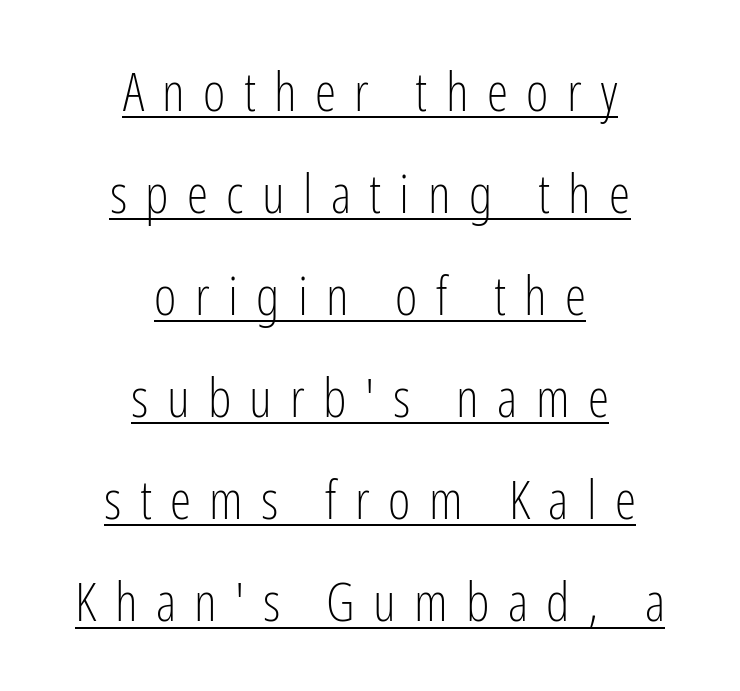
Q: Is the text bold? A: No.
Q: Is the text italic (slanted)? A: No, it is upright.
Q: Is the typeface a serif or a sans-serif typeface? A: Sans-serif.
Q: Is the text underlined? A: Yes.
Q: How is the paragraph aligned? A: Centered.
Q: Is the spacing between letters normal or unusually wide? A: Unusually wide.
Q: Width (condensed, normal, or wide)? A: Condensed.
Q: Stroke contrast? A: Low.
Q: x-height? A: Medium.
Q: Monospaced? A: No.
